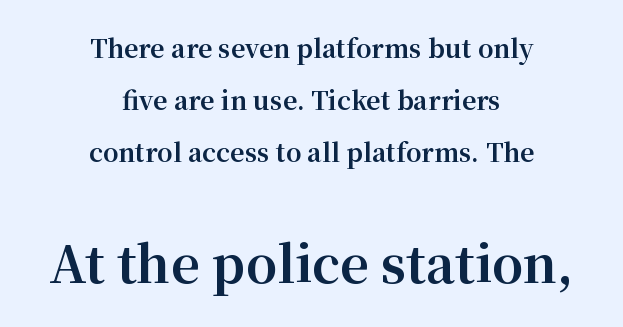
A typesetter would mark this as roman, not italic. Descenders are the only things crossing below the line. Block two is the big one; block one sits smaller above it. Heft: maximum for text — a bold.
